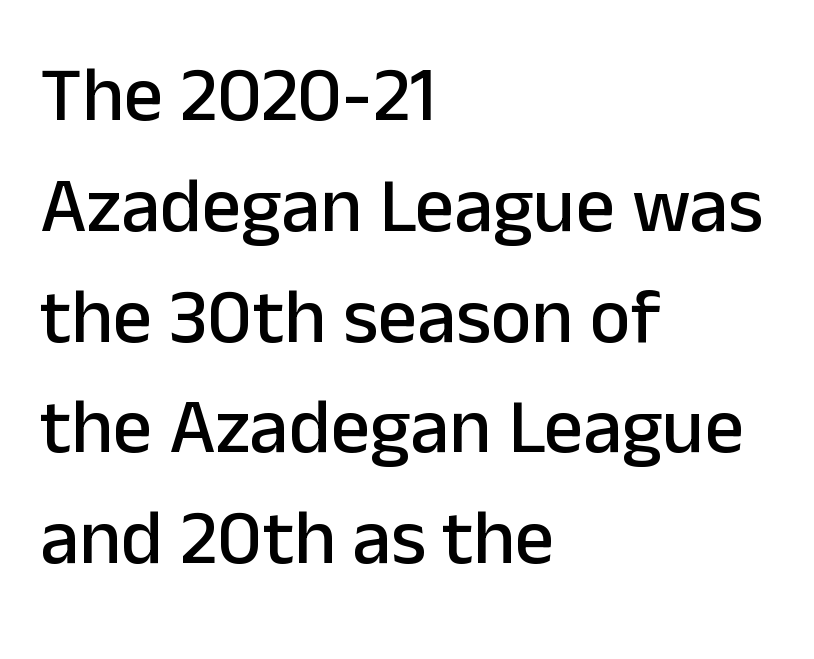
Q: Is the text italic (slanted)? A: No, it is upright.
Q: Is the typeface a serif or a sans-serif typeface? A: Sans-serif.
Q: Is the text underlined? A: No.
Q: How is the paragraph aligned? A: Left-aligned.
Q: Is the spacing between letters normal or unusually wide? A: Normal.
Q: Is the spacing between lines tight, normal or loose? A: Normal.
Q: Width (condensed, normal, or wide)? A: Normal.
Q: Stroke contrast? A: Low.
Q: x-height? A: Medium.
Q: Monospaced? A: No.
